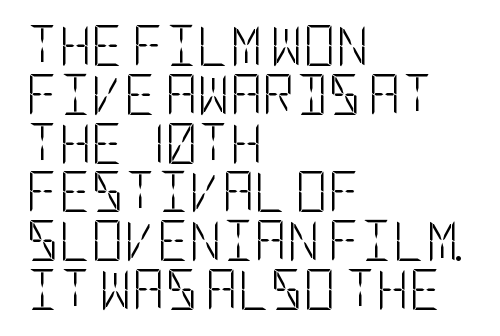
The image shows 40 px light, condensed sans-serif type, upright; set left-aligned, line spacing 1.22x, normal letter spacing, not underlined; low stroke contrast and a large x-height.
